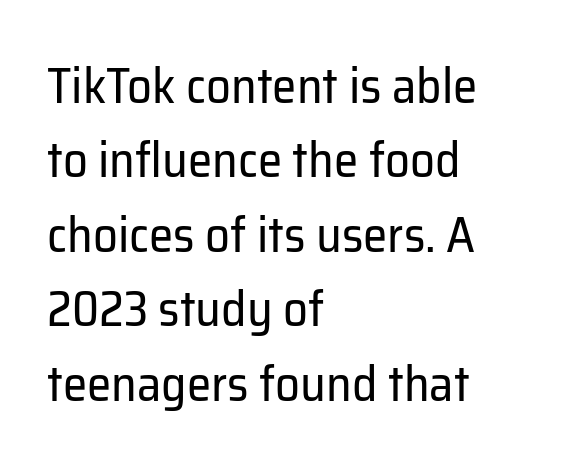
The image shows 49 px regular-weight sans-serif type, upright; set left-aligned, normal line spacing (1.52x), normal letter spacing, not underlined; low stroke contrast and a medium x-height.
